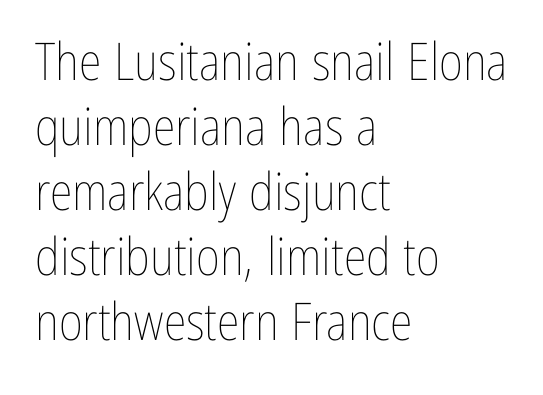
Compared with a typical body face, this is equally light or lighter still. You could call the tracking neutral — neither tight nor loose. Vertical strokes here are truly vertical. The baseline area is clear.
